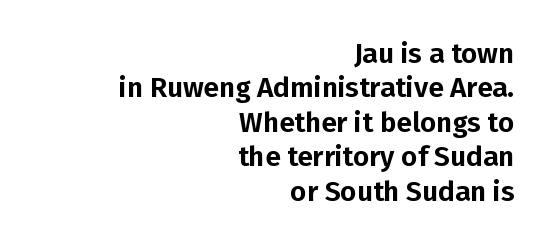
Q: Is the text italic (slanted)? A: No, it is upright.
Q: Is the typeface a serif or a sans-serif typeface? A: Sans-serif.
Q: Is the text underlined? A: No.
Q: How is the paragraph aligned? A: Right-aligned.
Q: Is the spacing between letters normal or unusually wide? A: Normal.
Q: Width (condensed, normal, or wide)? A: Normal.
Q: Stroke contrast? A: Low.
Q: x-height? A: Medium.
Q: Monospaced? A: No.
